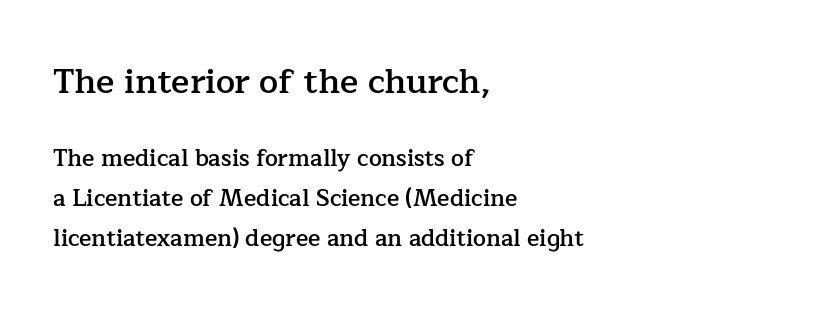
Yep, those are serifs on the letters. When letters stand straight like this, we call the style roman or upright. The rendering uses natural spacing where letterforms have individual widths. If you squint, the top block still reads clearly — it's the larger of the two.
